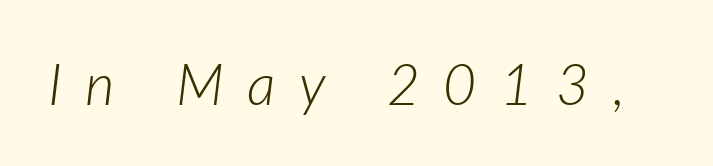
The image shows 57 px light type, italic (leaning right); set unusually wide letter spacing (+0.41 em), not underlined; low stroke contrast and a medium x-height.
